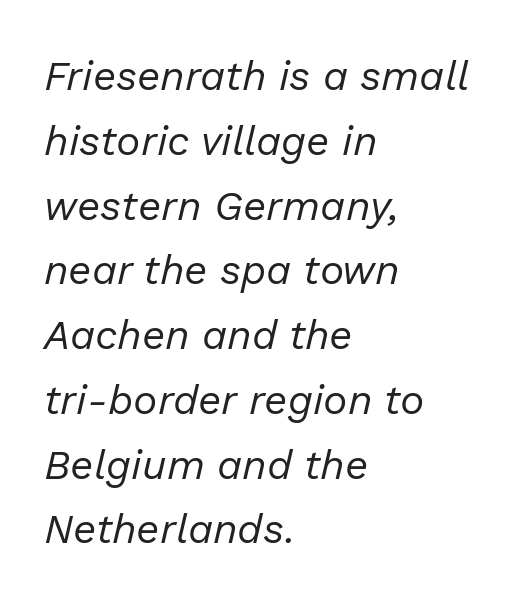
The image shows 41 px regular-weight type, italic (leaning right); set left-aligned, normal line spacing (1.58x), normal letter spacing, not underlined; low stroke contrast and a medium x-height.
